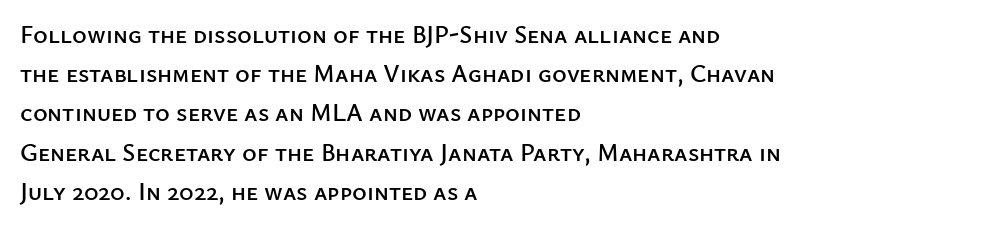
The image shows 25 px text type, upright; set left-aligned, normal line spacing (1.57x), normal letter spacing, not underlined.
